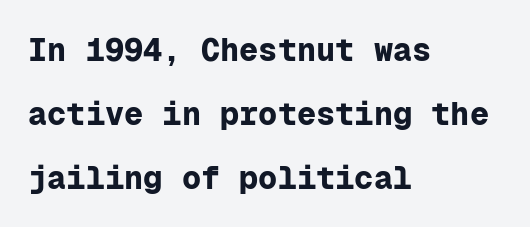
{"serif": "no", "italic": "no", "bold": "yes", "weight": "bold", "width": "normal", "stroke_contrast": "low", "x_height": "medium", "monospaced": "yes", "underline": "no", "align": "left", "line_spacing": "loose", "line_spacing_ratio": 2.0, "letter_spacing": "normal", "letter_spacing_em": 0.0, "glyph_px": 32}
